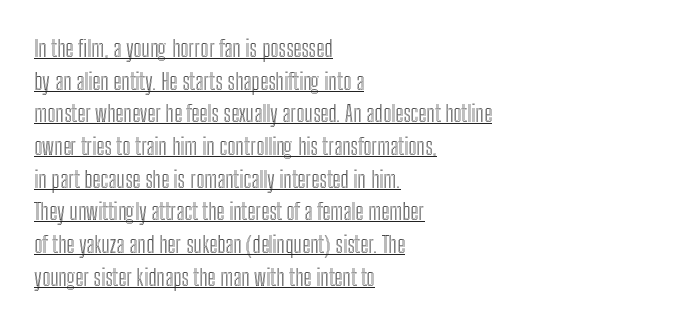
The image shows 23 px text type, upright; set left-aligned, normal line spacing (1.42x), normal letter spacing, underlined.
